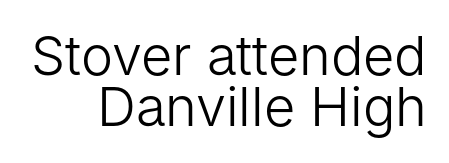
When letters stand straight like this, we call the style roman or upright. Line endings align vertically; line beginnings do not. The specimen omits any rule beneath the text block's lines. Do the characters align in a grid? No, the font is proportional. Nothing unusual about the tracking: characters are spaced as the font intends.
